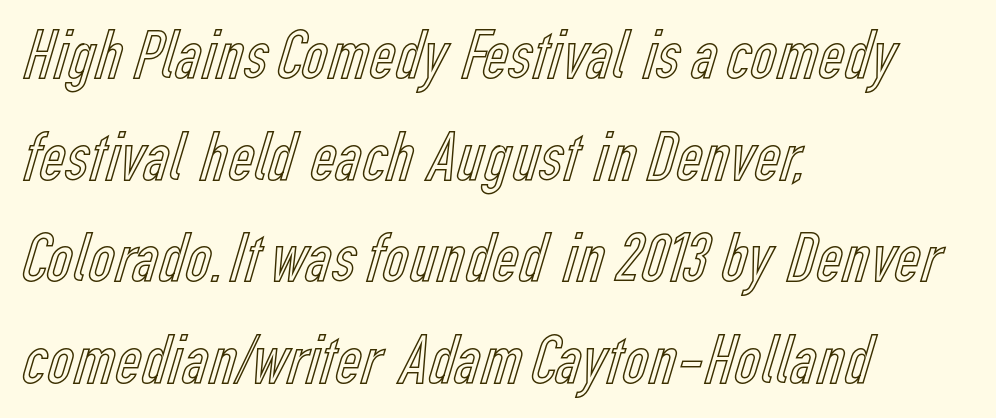
The image shows 72 px condensed type; set left-aligned, normal line spacing (1.41x), normal letter spacing, not underlined; a medium x-height.
